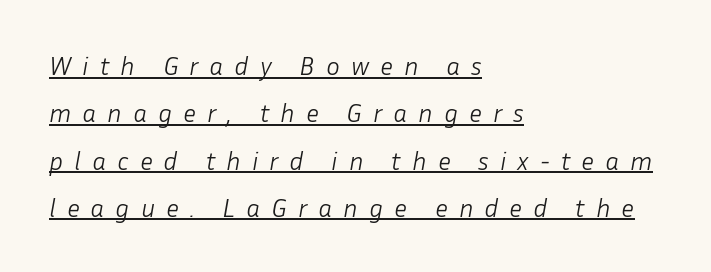
The image shows 26 px text type, italic (leaning right); set left-aligned, line spacing 1.82x, unusually wide letter spacing (+0.42 em), underlined.
